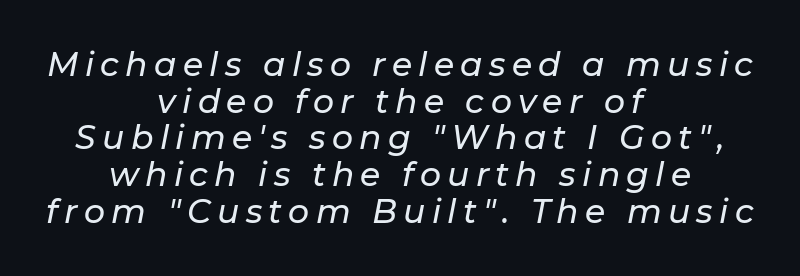
The image shows 33 px text type, italic (leaning right); set centered, tight line spacing (1.11x), not underlined; low stroke contrast and a medium x-height.
